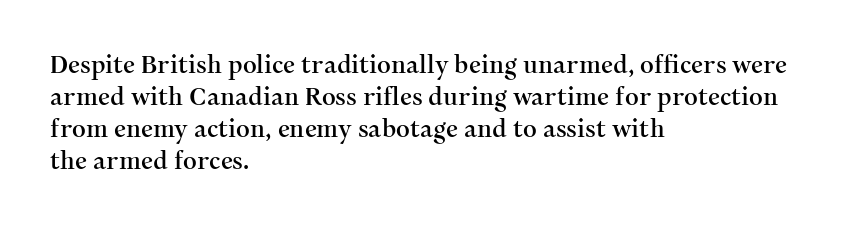
No italicization has been applied; the sample stays upright. The vertical gap from one line to the next is medium. Standard letterfit; no display-style spreading of the glyphs. The passage is arranged the way most books set body copy — flush left. Rule under the text: the space is simply empty.
